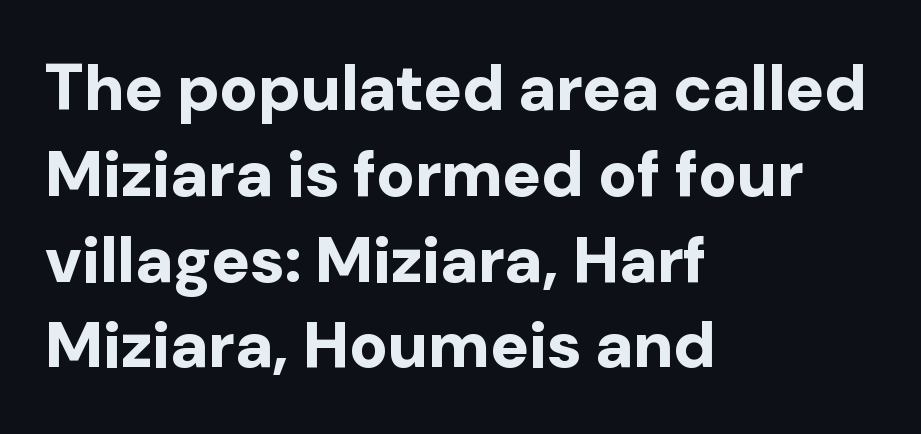
Nobody drew a line under any word here. Words appear dense and cohesive because spacing is normal. Regarding leading, the lines here are spaced in the standard way. The rag falls on the right side of this text block.
